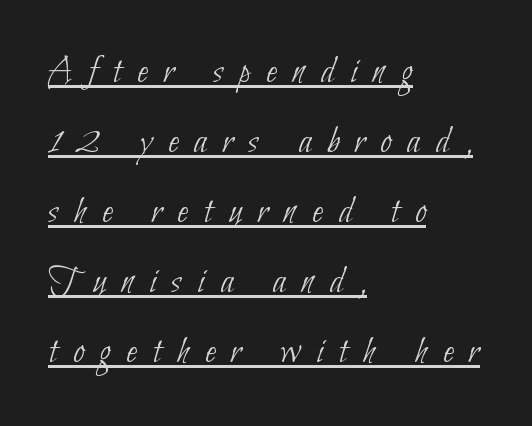
The image shows 40 px thin, condensed sans-serif type; set left-aligned, line spacing 1.75x, unusually wide letter spacing (+0.39 em), underlined; low stroke contrast and a small x-height.
